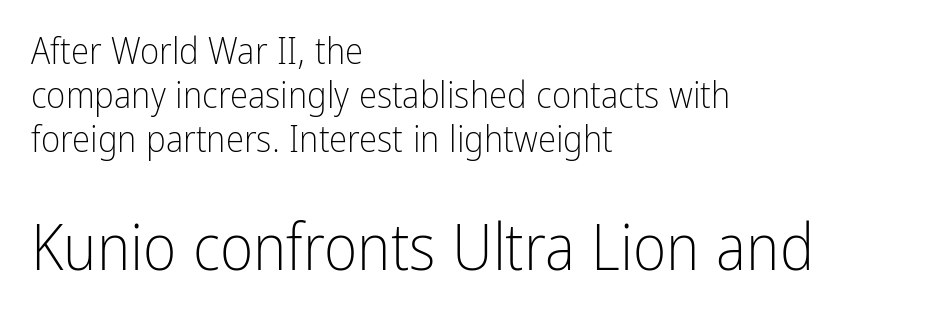
{"serif": "no", "italic": "no", "bold": "no", "weight": "light", "width": "condensed", "stroke_contrast": "low", "x_height": "medium", "monospaced": "no", "underline": "no", "align": "left", "line_spacing_ratio": 1.19, "letter_spacing": "normal", "letter_spacing_em": 0.0, "larger_block": "second", "size_ratio": 1.73, "glyph_px": 64}
